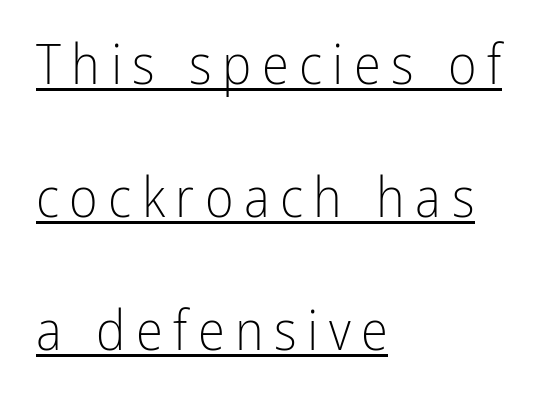
The compositor pushed each line to the left boundary. This sample has the flowing, uneven cadence of proportional lettering. Is this a heavy cut? Hardly; it is regular or lighter. Honestly, the underline is the first thing you notice here. These lines were composed using upright roman letters. Is there much room between lines? Yes — plenty of vertical air separates them.
